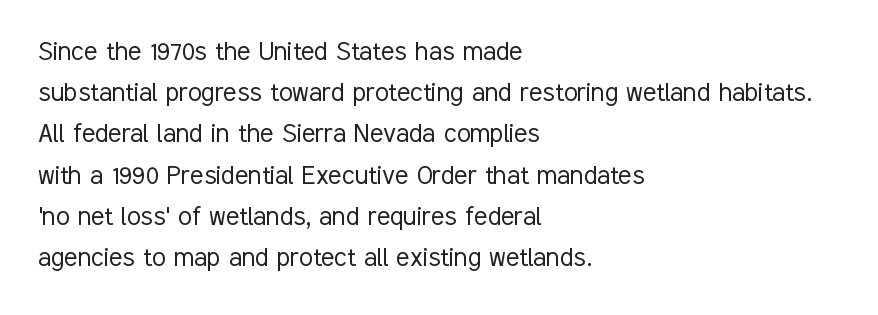
Caption: face not bold, strokes unweighted. In terms of letterform style, serifs are entirely absent. You could call the tracking neutral — neither tight nor loose. Do the characters align in a grid? No, the font is proportional. The specimen reads as upright at a glance. In CSS terms this would be text-align: left.
